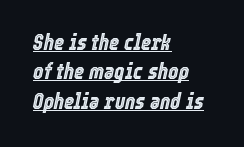
Q: Is the text italic (slanted)? A: Yes, it leans right by about 12 degrees.
Q: Is the text underlined? A: Yes.
Q: How is the paragraph aligned? A: Left-aligned.
Q: Is the spacing between letters normal or unusually wide? A: Normal.
Q: Is the spacing between lines tight, normal or loose? A: Normal.
